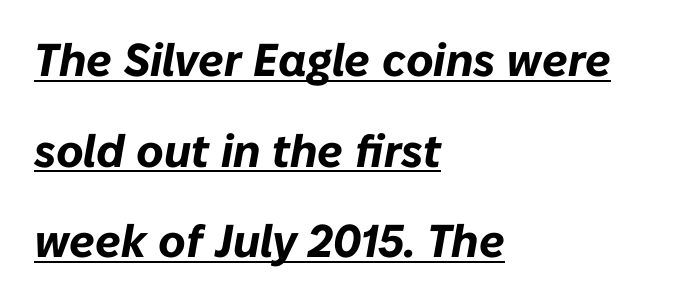
Each glyph is drawn with heavy, bold strokes. The words here are underlined. These lines are rendered in a variable-pitch font. An italicized treatment has been applied to the whole sample. Nobody touched the tracking dial on this one. This sample is left-justified, so line endings fall wherever the words run out.
